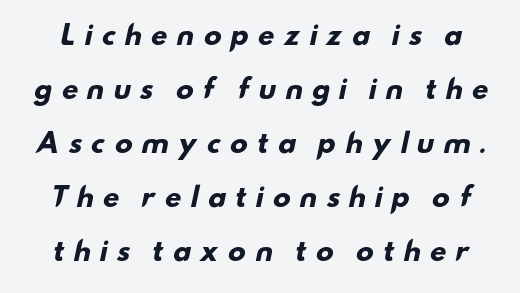
Q: Is the text bold? A: Yes.
Q: Is the text underlined? A: No.
Q: Is the spacing between letters normal or unusually wide? A: Unusually wide.
Q: Is the spacing between lines tight, normal or loose? A: Loose.
